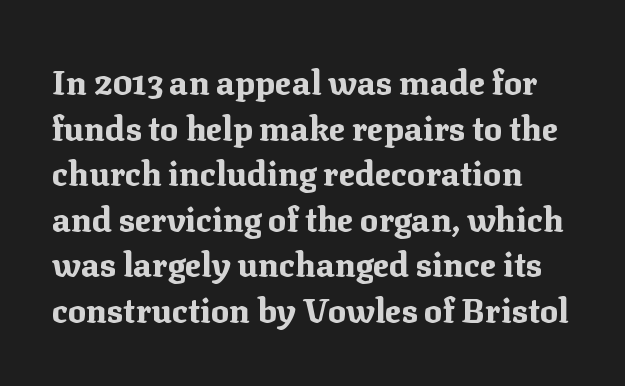
Q: Is the text bold? A: Yes.
Q: Is the text italic (slanted)? A: No, it is upright.
Q: Is the typeface a serif or a sans-serif typeface? A: Serif.
Q: Is the text underlined? A: No.
Q: Is the spacing between letters normal or unusually wide? A: Normal.
Q: Is the spacing between lines tight, normal or loose? A: Normal.
Q: Width (condensed, normal, or wide)? A: Normal.
Q: Stroke contrast? A: Medium.
Q: x-height? A: Medium.
Q: Monospaced? A: No.
